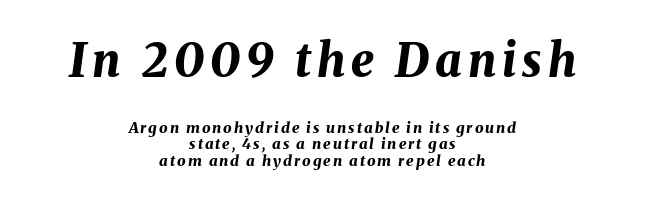
The image shows 46 px bold type, italic (leaning right); set centered, tight line spacing (1.09x), not underlined; the first (top) block is 3.07x larger; medium stroke contrast and a medium x-height.
